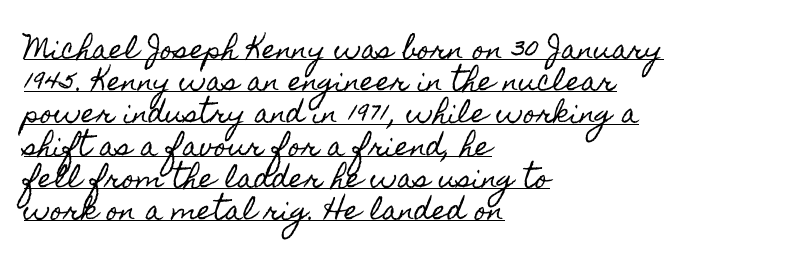
The image shows 26 px text type; set left-aligned, line spacing 1.24x, normal letter spacing, underlined.
